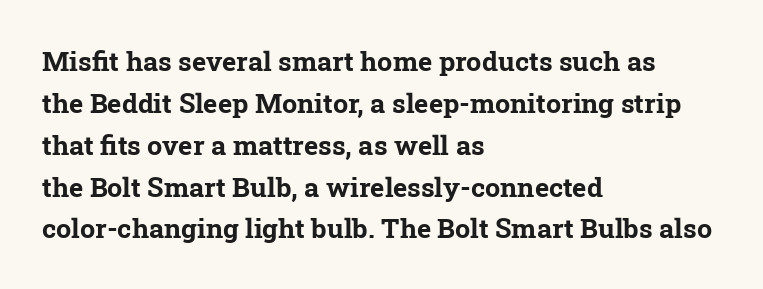
The image shows 27 px bold type; set left-aligned, normal line spacing (1.55x), normal letter spacing, not underlined.
